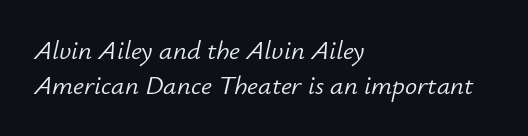
The image shows 27 px text type, italic (leaning right); set left-aligned, normal line spacing (1.29x), normal letter spacing, not underlined.
